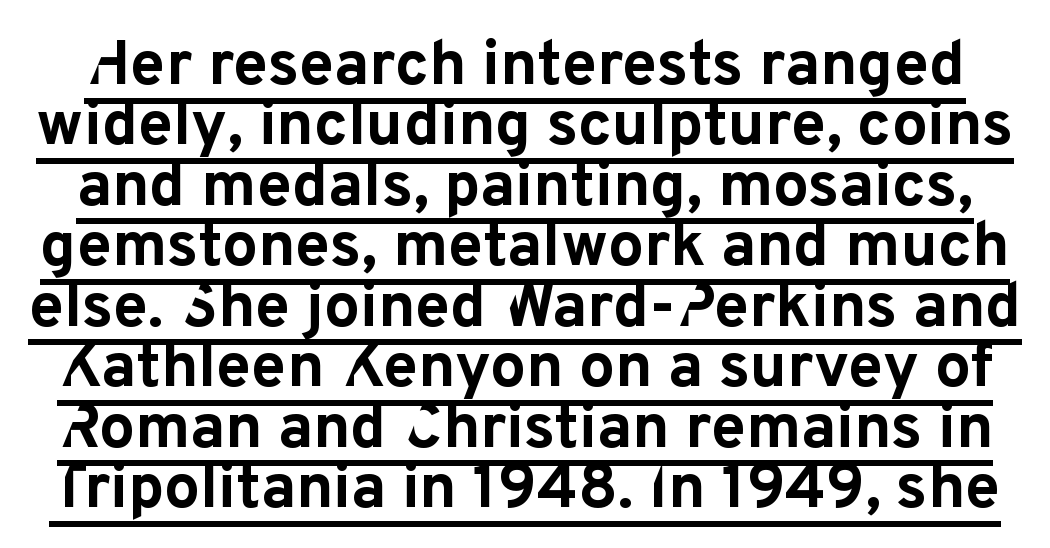
{"serif": "no", "italic": "no", "bold": "yes", "weight": "bold", "width": "normal", "stroke_contrast": "low", "x_height": "medium", "monospaced": "no", "underline": "yes", "line_spacing": "tight", "line_spacing_ratio": 0.96, "letter_spacing": "normal", "letter_spacing_em": 0.0, "glyph_px": 63}
